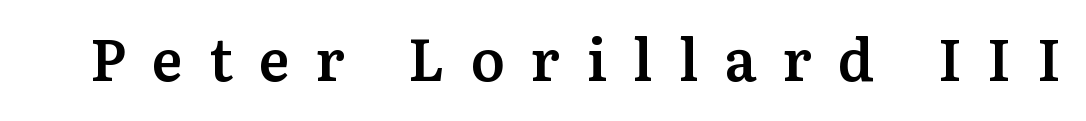
Do the letters lean? They stand straight. Each letter keeps its own natural width here, so spacing adapts to shape. Underlining? Definitely not there. Regarding serifs, this sample has them. The letterforms stand isolated, each surrounded by extra space. The face used here is a semibold: visibly heavier than regular, lighter than bold.
